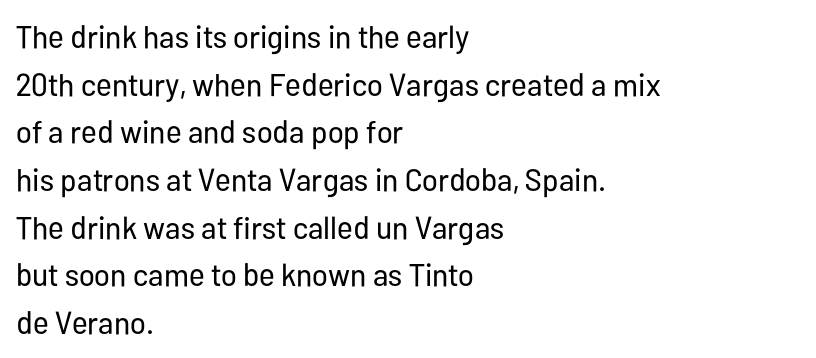
The image shows 32 px regular-weight, condensed sans-serif type, upright; set left-aligned, normal line spacing (1.49x), normal letter spacing, not underlined; low stroke contrast and a medium x-height.
